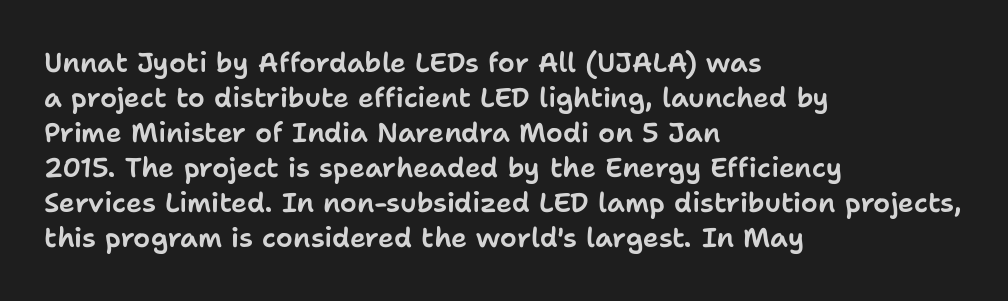
In CSS terms this would be text-align: left. Does the lettering tilt? It doesn't — this is upright. The strip under each line holds only bare page. Each word holds together tightly as a unit, with standard inter-letter gaps. These lines sit exactly where default settings would place them.
